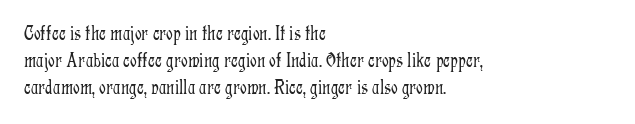
Q: Is the text bold? A: No.
Q: Is the text italic (slanted)? A: No, it is upright.
Q: Is the text underlined? A: No.
Q: How is the paragraph aligned? A: Left-aligned.
Q: Is the spacing between letters normal or unusually wide? A: Normal.
Q: Is the spacing between lines tight, normal or loose? A: Normal.
